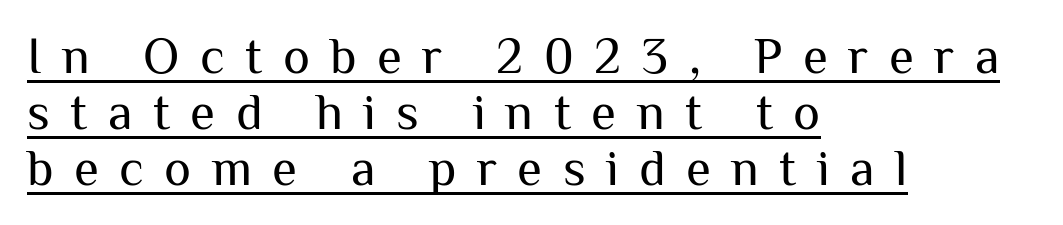
The image shows 51 px regular-weight sans-serif type, upright; set left-aligned, tight line spacing (1.1x), unusually wide letter spacing (+0.4 em), underlined; medium stroke contrast and a medium x-height.
